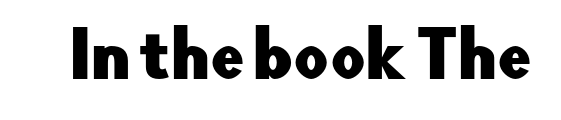
{"serif": "no", "italic": "no", "width": "normal", "stroke_contrast": "low", "x_height": "small", "monospaced": "no", "underline": "no", "letter_spacing": "normal", "letter_spacing_em": 0.0, "glyph_px": 61}
